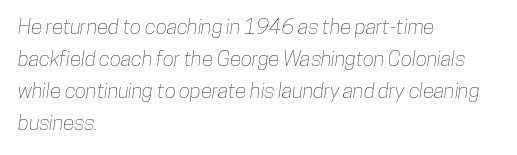
Q: Is the text underlined? A: No.
Q: How is the paragraph aligned? A: Left-aligned.
Q: Is the spacing between letters normal or unusually wide? A: Normal.
Q: Is the spacing between lines tight, normal or loose? A: Normal.
